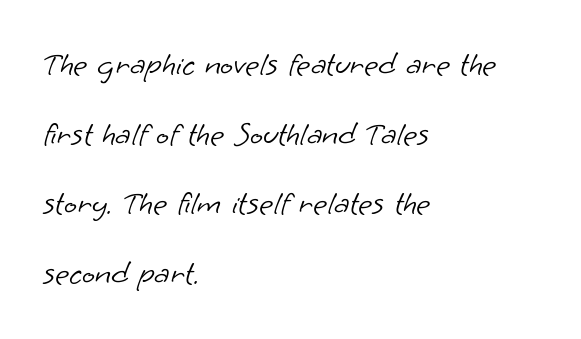
The image shows 34 px light sans-serif type; set left-aligned, loose line spacing (2.05x), normal letter spacing, not underlined; low stroke contrast and a small x-height.
